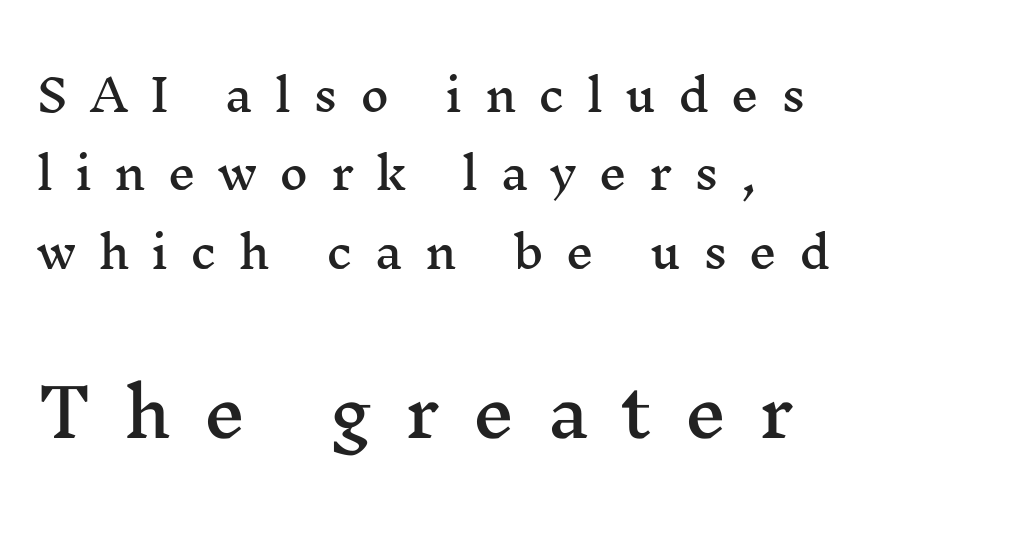
Q: Is the text italic (slanted)? A: No, it is upright.
Q: Is the typeface a serif or a sans-serif typeface? A: Serif.
Q: Is the text underlined? A: No.
Q: How is the paragraph aligned? A: Left-aligned.
Q: Is the spacing between letters normal or unusually wide? A: Unusually wide.
Q: Which block of text is set in a larger size, the first (top) or the second (bottom)? A: The second (bottom) one.
Q: Width (condensed, normal, or wide)? A: Wide.
Q: Stroke contrast? A: Medium.
Q: x-height? A: Medium.
Q: Monospaced? A: No.
